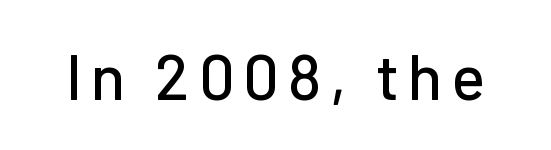
The image shows 63 px sans-serif type, upright; set not underlined; low stroke contrast and a medium x-height.
